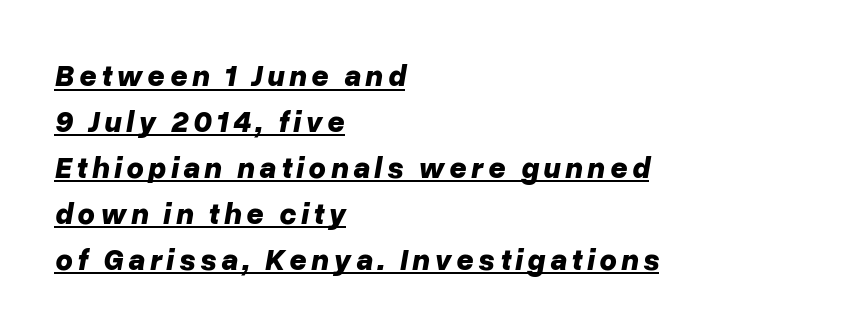
Every row of glyphs begins at an identical x-position on the left. This sample uses an oblique cut, with every glyph tilted off the vertical. Note the varied advance widths — an 'i' is clearly narrower than an 'm'. The rendering uses a moderate line-height, typical for paragraphs.
